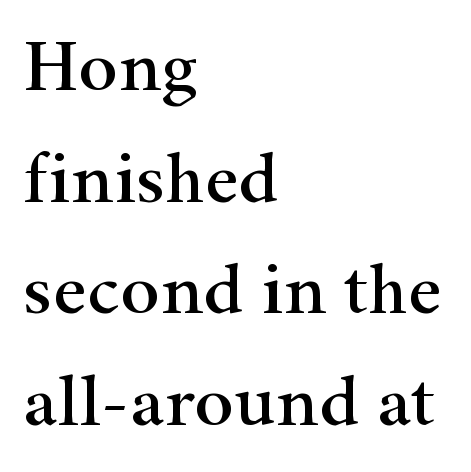
Q: Is the text italic (slanted)? A: No, it is upright.
Q: Is the typeface a serif or a sans-serif typeface? A: Serif.
Q: Is the text underlined? A: No.
Q: How is the paragraph aligned? A: Left-aligned.
Q: Is the spacing between letters normal or unusually wide? A: Normal.
Q: Is the spacing between lines tight, normal or loose? A: Normal.
Q: Width (condensed, normal, or wide)? A: Wide.
Q: Stroke contrast? A: High.
Q: x-height? A: Small.
Q: Monospaced? A: No.
